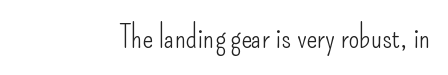
The image shows 31 px light, condensed sans-serif type, upright; set normal letter spacing, not underlined; low stroke contrast and a small x-height.
